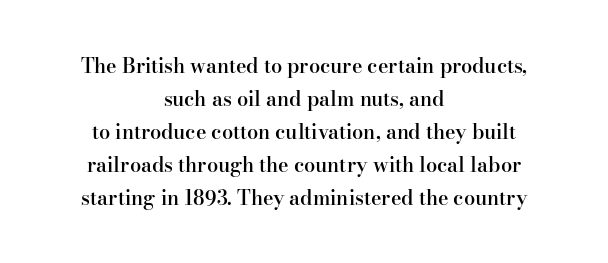
{"italic": "no", "bold": "semi", "underline": "no", "align": "center", "line_spacing": "normal", "line_spacing_ratio": 1.65, "letter_spacing": "normal", "letter_spacing_em": 0.0, "glyph_px": 20}
